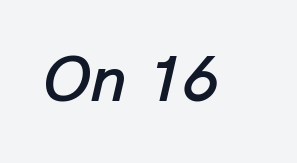
Does the lettering tilt? It does — this is italic. The letters advance in unequal steps, a hallmark of proportional type. Each row of text sits above clean, open space. Nothing unusual about the tracking: characters are spaced as the font intends.
